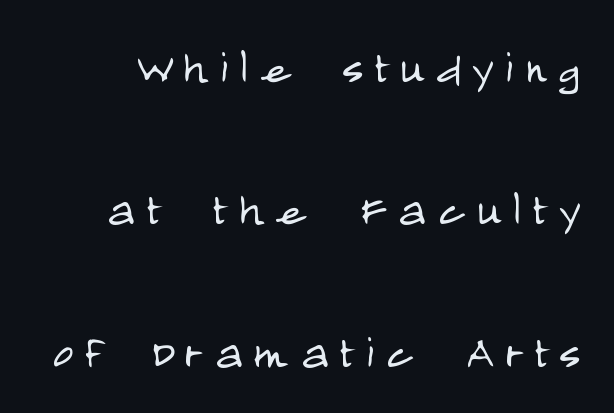
Grotesque or geometric, the face here clearly has no serifs. The letters are spread apart with noticeably loose tracking. This sample uses an upright cut, with every glyph sitting square on the baseline. This rendering features lettering with no underline. No letter is thick-stroked: the sample isn't bold. A great deal of white space separates one row of letters from the next.
